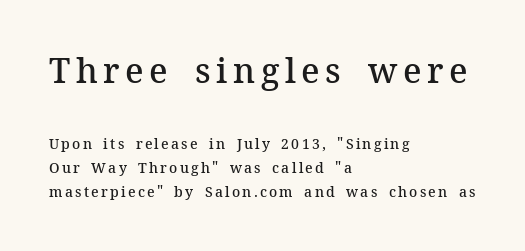
{"serif": "yes", "italic": "no", "bold": "semi", "weight": "semibold", "width": "normal", "stroke_contrast": "medium", "x_height": "medium", "monospaced": "no", "underline": "no", "align": "left", "line_spacing_ratio": 1.72, "larger_block": "first", "size_ratio": 2.43, "glyph_px": 34}
